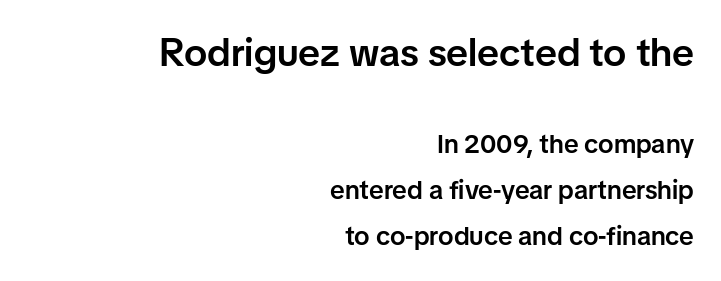
{"serif": "no", "italic": "no", "bold": "semi", "weight": "semibold", "width": "normal", "stroke_contrast": "low", "x_height": "medium", "monospaced": "no", "underline": "no", "align": "right", "line_spacing_ratio": 1.77, "letter_spacing": "normal", "letter_spacing_em": 0.0, "larger_block": "first", "size_ratio": 1.5, "glyph_px": 39}
